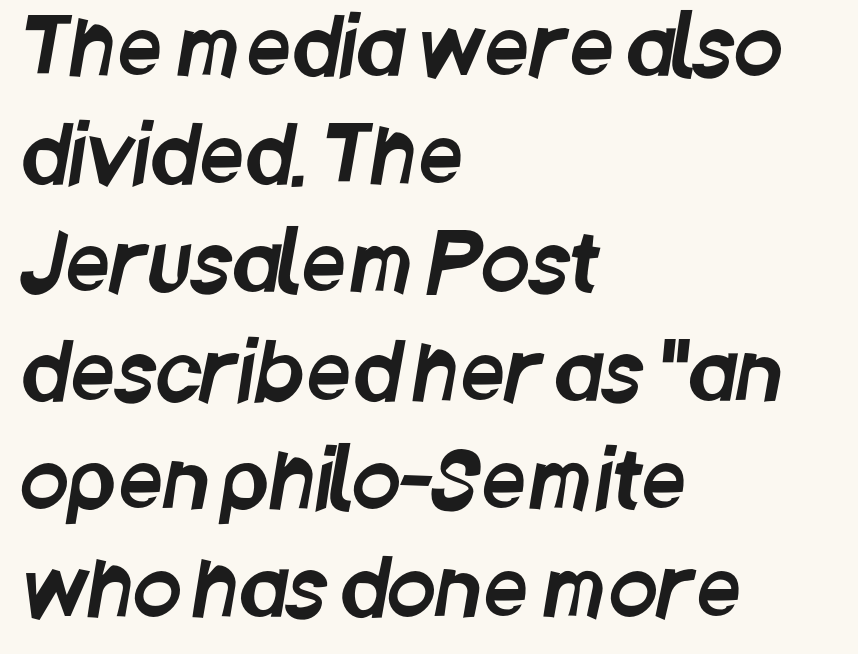
Think of a printed novel: that variable character pitch is what you see here. Quick note: interline space is typical. Look at the tracking — it's just the regular setting, nothing added. Are there feet on the stems? There aren't — it's a sans. The ragged edge is on the right, which tells us the setting is flush left.
